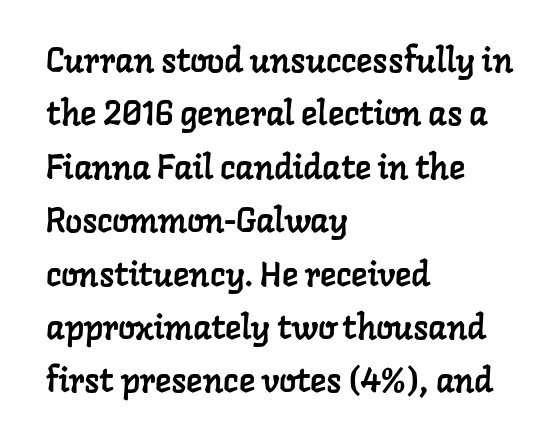
{"serif": "yes", "width": "normal", "stroke_contrast": "low", "x_height": "medium", "monospaced": "no", "underline": "no", "align": "left", "line_spacing": "normal", "line_spacing_ratio": 1.57, "letter_spacing": "normal", "letter_spacing_em": 0.0, "glyph_px": 34}
